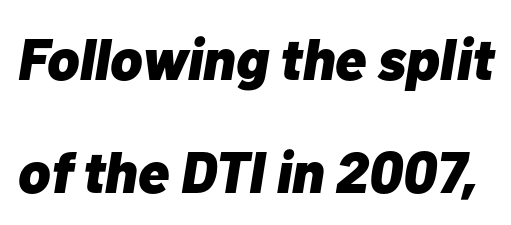
The passage shown is typed in a proportional face where columns would drift. Loosely led — the rows are spread out. The area under the type is left untouched. Tall strokes in this sample are angled rather than plumb.
